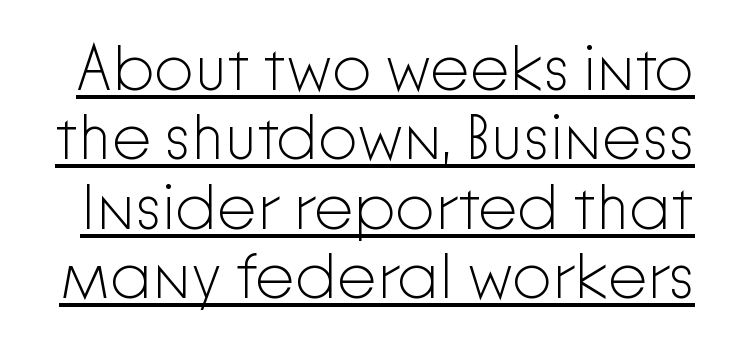
The image shows 63 px light sans-serif type, upright; set tight line spacing (1.1x), normal letter spacing, underlined; low stroke contrast and a medium x-height.
